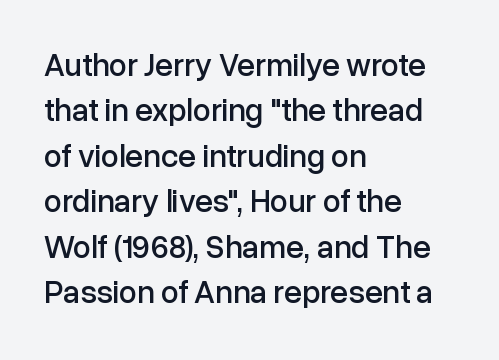
The image shows 32 px sans-serif type, upright; set left-aligned, normal line spacing (1.42x), normal letter spacing, not underlined; low stroke contrast and a medium x-height.
